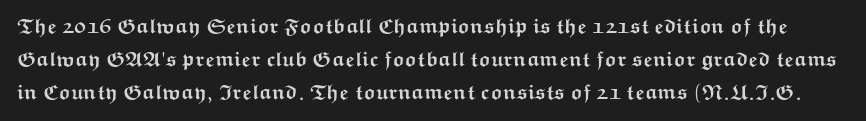
The image shows 21 px bold type, upright; set normal line spacing (1.57x), normal letter spacing, not underlined.
